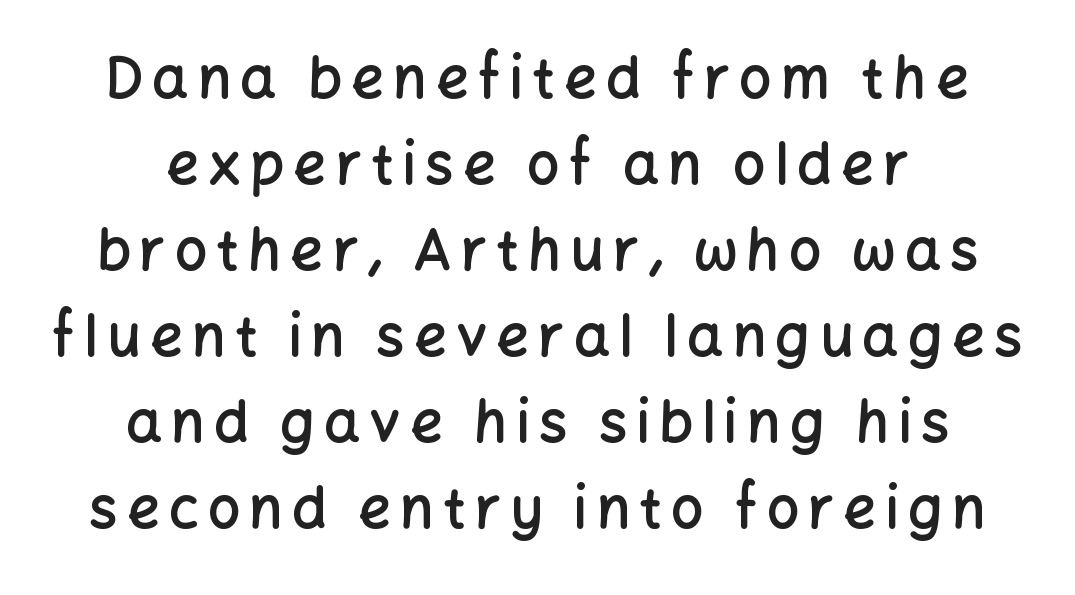
Q: Is the text bold? A: Semi-bold.
Q: Is the text italic (slanted)? A: No, it is upright.
Q: Is the typeface a serif or a sans-serif typeface? A: Sans-serif.
Q: Is the text underlined? A: No.
Q: How is the paragraph aligned? A: Centered.
Q: Is the spacing between lines tight, normal or loose? A: Normal.
Q: Width (condensed, normal, or wide)? A: Normal.
Q: Stroke contrast? A: Low.
Q: x-height? A: Medium.
Q: Monospaced? A: No.
